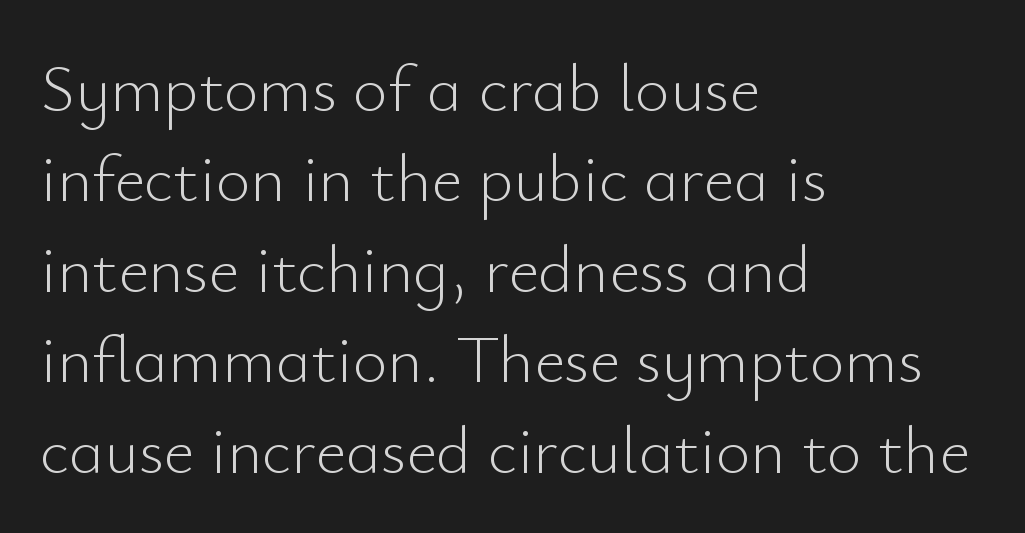
The image shows 67 px light sans-serif type, upright; set left-aligned, normal line spacing (1.35x), normal letter spacing, not underlined; low stroke contrast and a small x-height.
